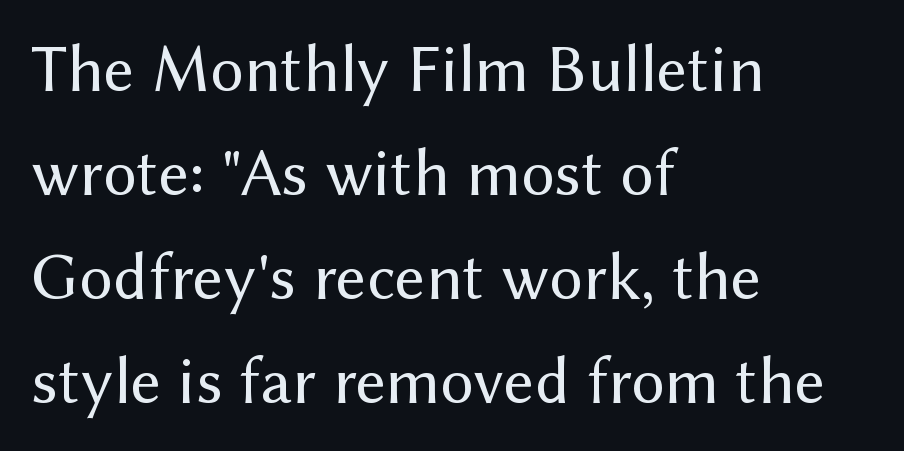
{"serif": "no", "italic": "no", "bold": "no", "weight": "regular", "width": "normal", "stroke_contrast": "medium", "x_height": "medium", "monospaced": "no", "underline": "no", "align": "left", "line_spacing": "normal", "line_spacing_ratio": 1.55, "letter_spacing": "normal", "letter_spacing_em": 0.0, "glyph_px": 67}
